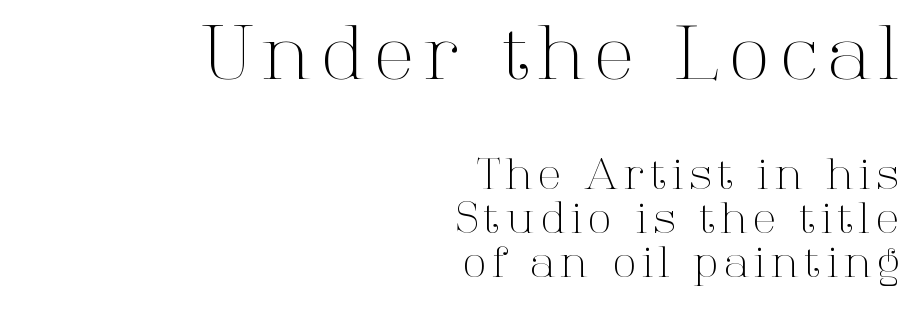
Q: Is the text bold? A: No.
Q: Is the text italic (slanted)? A: No, it is upright.
Q: Is the typeface a serif or a sans-serif typeface? A: Serif.
Q: Is the text underlined? A: No.
Q: How is the paragraph aligned? A: Right-aligned.
Q: Is the spacing between lines tight, normal or loose? A: Tight.
Q: Which block of text is set in a larger size, the first (top) or the second (bottom)? A: The first (top) one.
Q: Width (condensed, normal, or wide)? A: Normal.
Q: Stroke contrast? A: High.
Q: x-height? A: Medium.
Q: Monospaced? A: No.
